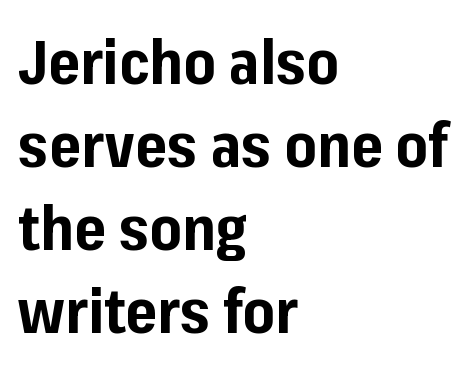
{"serif": "no", "italic": "no", "bold": "yes", "weight": "bold", "width": "normal", "stroke_contrast": "low", "x_height": "medium", "monospaced": "no", "underline": "no", "align": "left", "line_spacing": "normal", "line_spacing_ratio": 1.36, "letter_spacing": "normal", "letter_spacing_em": 0.0, "glyph_px": 61}
